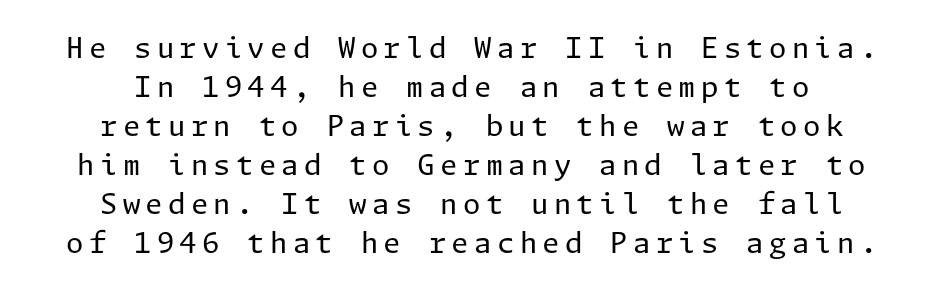
Unmarked baselines from the first word to the last. When letters stand straight like this, we call the style roman or upright. A centered setting, common on invitations and titles, is used for this passage. Vertically, the passage feels balanced, rows spaced as you'd expect.
